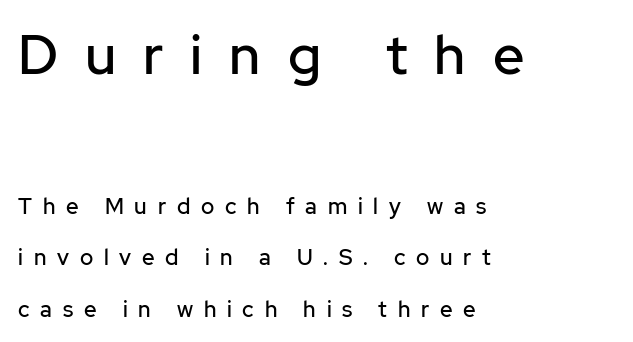
{"serif": "no", "italic": "no", "width": "normal", "stroke_contrast": "low", "x_height": "medium", "monospaced": "no", "underline": "no", "align": "left", "line_spacing": "loose", "line_spacing_ratio": 2.34, "letter_spacing": "wide", "letter_spacing_em": 0.49, "larger_block": "first", "size_ratio": 2.5, "glyph_px": 55}
